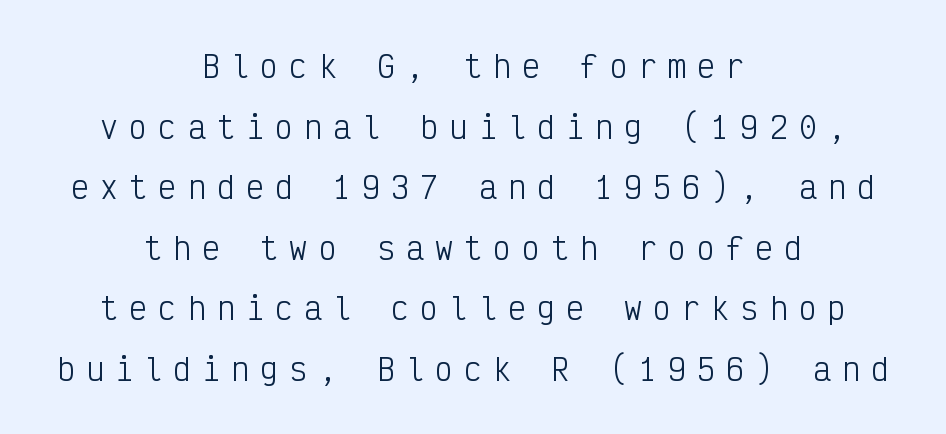
{"serif": "no", "italic": "no", "bold": "no", "weight": "light", "width": "condensed", "stroke_contrast": "low", "x_height": "medium", "monospaced": "yes", "underline": "no", "align": "center", "line_spacing": "loose", "line_spacing_ratio": 2.02, "letter_spacing": "wide", "letter_spacing_em": 0.37, "glyph_px": 30}
